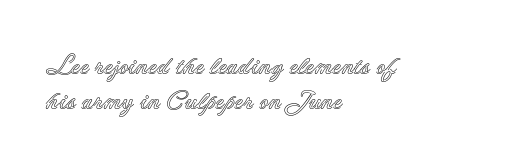
The image shows 26 px text type; set left-aligned, normal line spacing (1.33x), normal letter spacing, not underlined.
